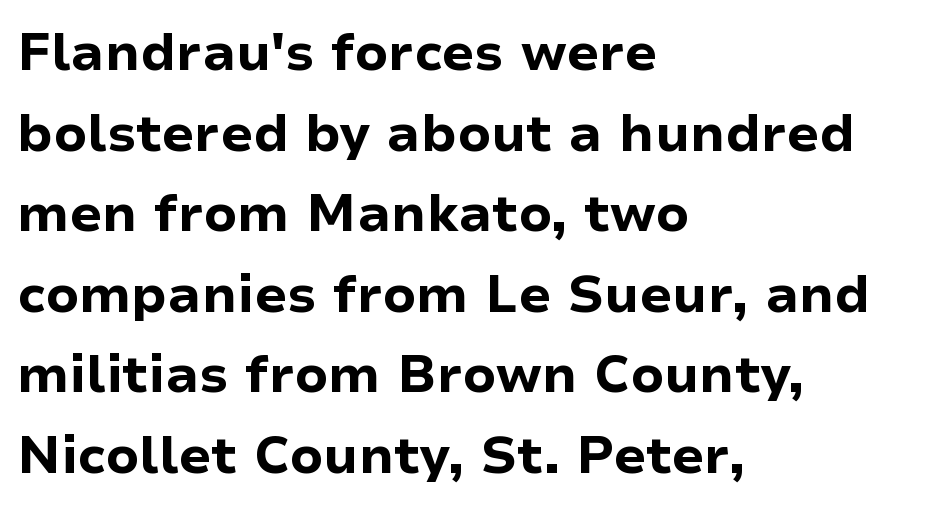
{"serif": "no", "italic": "no", "bold": "yes", "weight": "bold", "width": "normal", "stroke_contrast": "low", "x_height": "medium", "monospaced": "no", "underline": "no", "align": "left", "line_spacing": "normal", "line_spacing_ratio": 1.55, "letter_spacing": "normal", "letter_spacing_em": 0.0, "glyph_px": 52}
